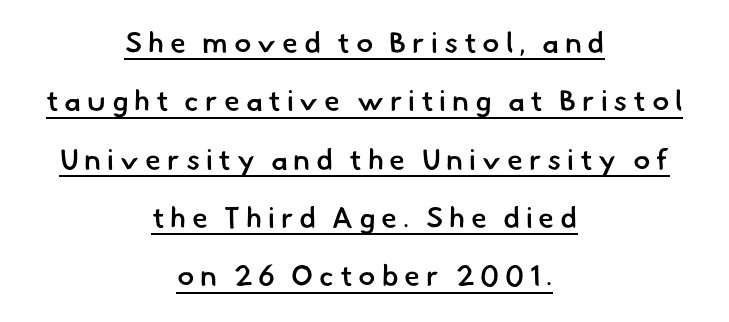
Q: Is the text bold? A: Semi-bold.
Q: Is the typeface a serif or a sans-serif typeface? A: Sans-serif.
Q: Is the text underlined? A: Yes.
Q: How is the paragraph aligned? A: Centered.
Q: Is the spacing between letters normal or unusually wide? A: Unusually wide.
Q: Is the spacing between lines tight, normal or loose? A: Loose.
Q: Width (condensed, normal, or wide)? A: Normal.
Q: Stroke contrast? A: Low.
Q: x-height? A: Small.
Q: Monospaced? A: No.
